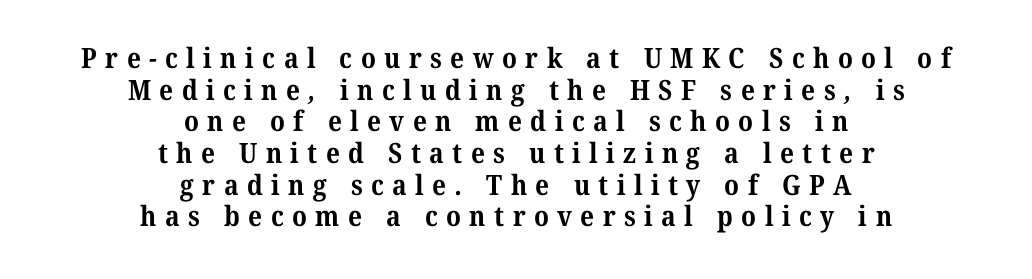
The image shows 28 px bold serif type; set centered, tight line spacing (1.13x), unusually wide letter spacing (+0.3 em), not underlined; medium stroke contrast and a medium x-height.
